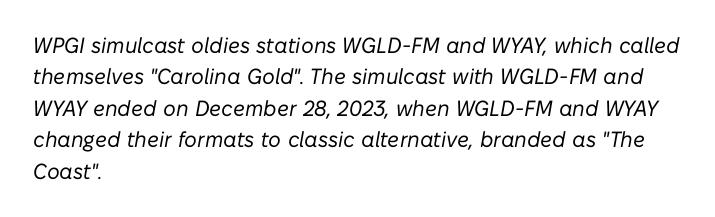
Q: Is the text bold? A: No.
Q: Is the text italic (slanted)? A: Yes, it leans right by about 10 degrees.
Q: Is the text underlined? A: No.
Q: How is the paragraph aligned? A: Left-aligned.
Q: Is the spacing between letters normal or unusually wide? A: Normal.
Q: Is the spacing between lines tight, normal or loose? A: Normal.
